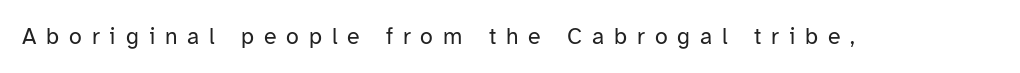
Each word looks stretched out because of the extra space between its letters. The lettering holds an erect, upright posture throughout. The typeface has the unassuming heft of standard copy or less. Honestly, there is no underline to notice here at all.
